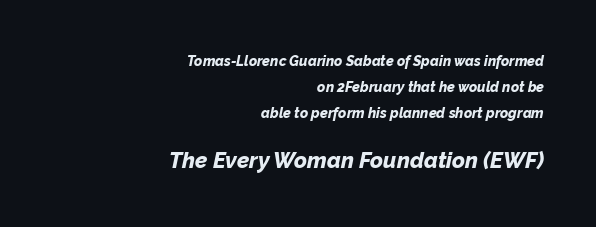
The second block has been scaled up relative to the first. The face used here is rendered with its standard letterfit. The passage shown leans; its letterforms are oblique. Compared with an ordinary text face, these strokes are far heavier — a full bold.
